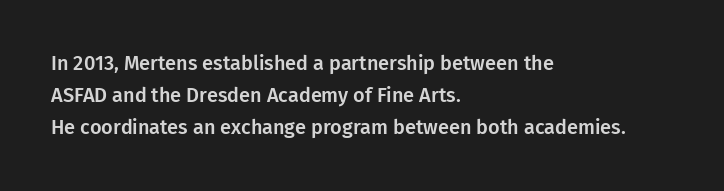
The image shows 20 px text type, upright; set left-aligned, normal line spacing (1.6x), normal letter spacing, not underlined.
